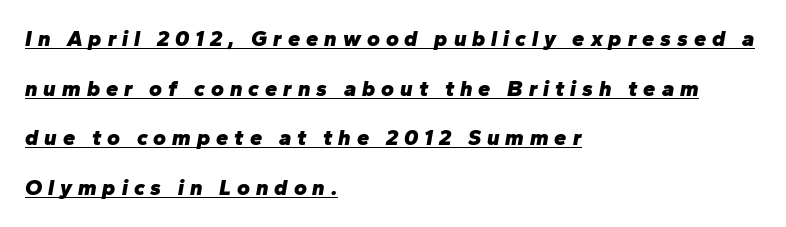
Airy leading. Someone cranked the tracking dial way up on this one. Has an underline been added? It has. Horizontally, the lines are justified to the leading edge only.
